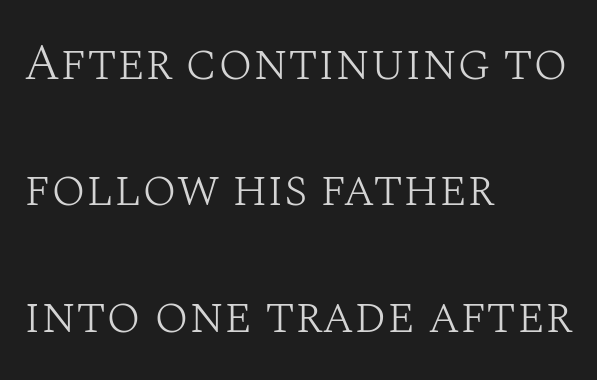
Q: Is the text bold? A: No.
Q: Is the text italic (slanted)? A: No, it is upright.
Q: Is the typeface a serif or a sans-serif typeface? A: Serif.
Q: Is the text underlined? A: No.
Q: How is the paragraph aligned? A: Left-aligned.
Q: Is the spacing between letters normal or unusually wide? A: Normal.
Q: Is the spacing between lines tight, normal or loose? A: Loose.
Q: Width (condensed, normal, or wide)? A: Normal.
Q: Stroke contrast? A: Medium.
Q: x-height? A: Large.
Q: Monospaced? A: No.
